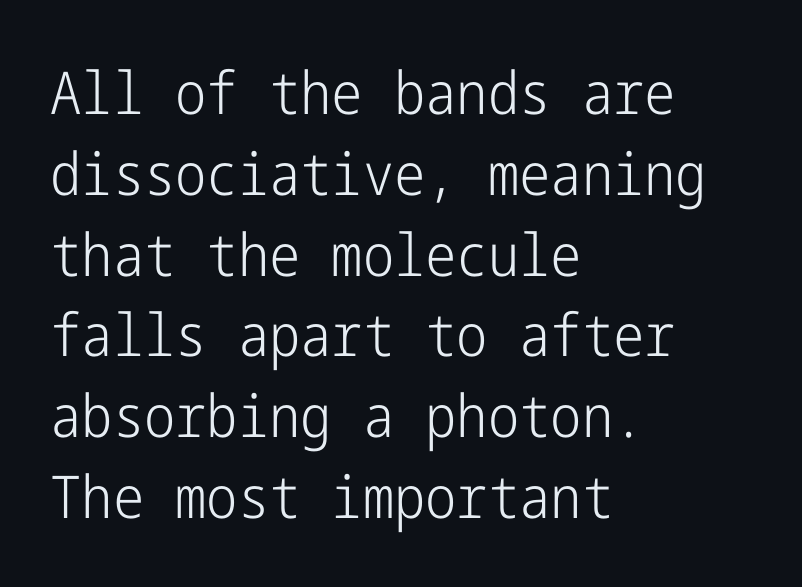
{"serif": "no", "italic": "no", "bold": "no", "weight": "light", "width": "condensed", "stroke_contrast": "low", "x_height": "medium", "underline": "no", "align": "left", "line_spacing": "normal", "line_spacing_ratio": 1.37, "letter_spacing": "normal", "letter_spacing_em": 0.0, "glyph_px": 59}
